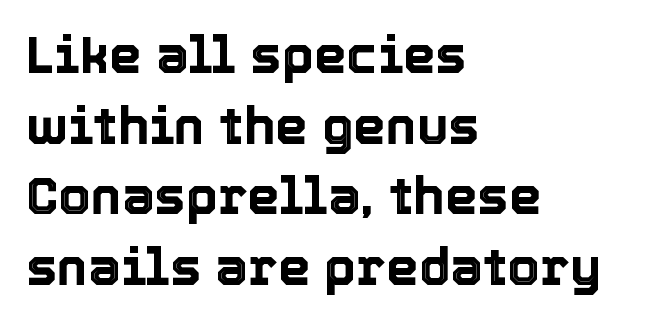
Q: Is the text italic (slanted)? A: No, it is upright.
Q: Is the text underlined? A: No.
Q: How is the paragraph aligned? A: Left-aligned.
Q: Is the spacing between letters normal or unusually wide? A: Normal.
Q: Is the spacing between lines tight, normal or loose? A: Normal.
Q: Width (condensed, normal, or wide)? A: Normal.
Q: x-height? A: Medium.
Q: Monospaced? A: No.
